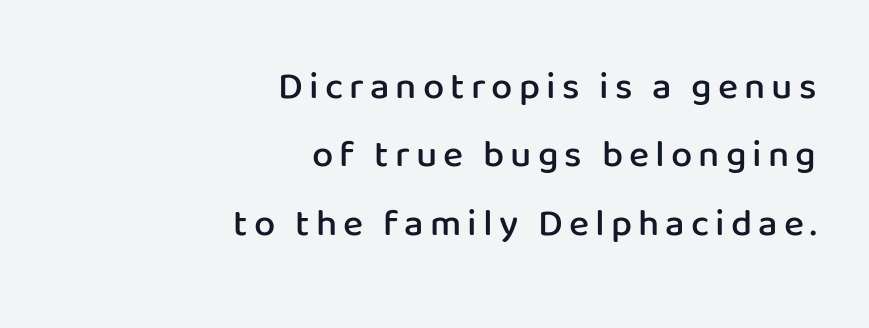
Q: Is the text bold? A: Semi-bold.
Q: Is the text italic (slanted)? A: No, it is upright.
Q: Is the typeface a serif or a sans-serif typeface? A: Sans-serif.
Q: Is the text underlined? A: No.
Q: How is the paragraph aligned? A: Right-aligned.
Q: Width (condensed, normal, or wide)? A: Normal.
Q: Stroke contrast? A: Low.
Q: x-height? A: Medium.
Q: Monospaced? A: No.
